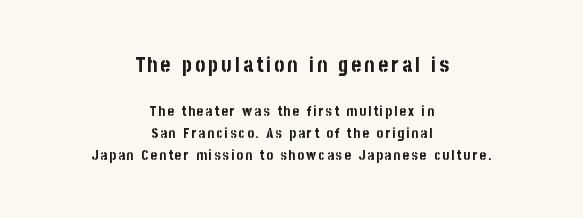
Posture: upright roman. Emphasis by weight is at full strength: bold. Horizontal bands of white between lines are of average thickness. Words float on clear page, feet unadorned. Notice how the passage keeps no hard edge, just a central spine. Here the first block reads like a headline and the second like body copy.
